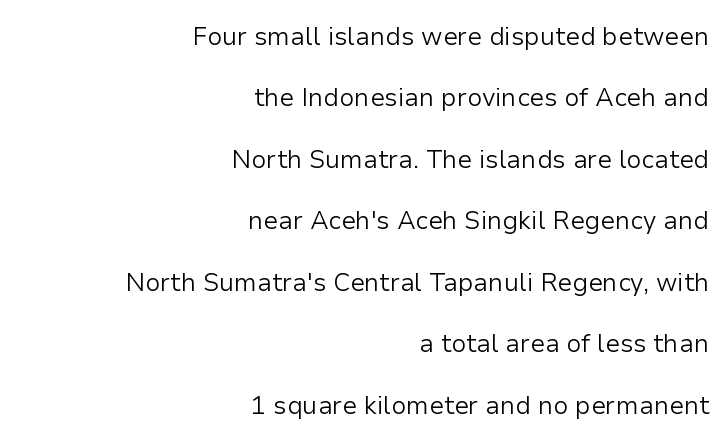
Q: Is the text bold? A: No.
Q: Is the text italic (slanted)? A: No, it is upright.
Q: Is the text underlined? A: No.
Q: How is the paragraph aligned? A: Right-aligned.
Q: Is the spacing between letters normal or unusually wide? A: Normal.
Q: Is the spacing between lines tight, normal or loose? A: Loose.
